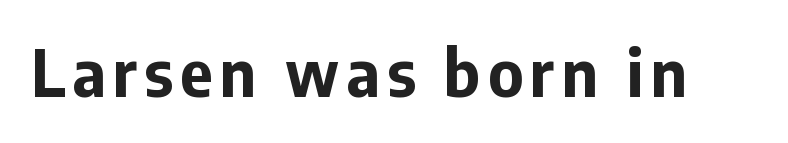
{"serif": "no", "italic": "no", "bold": "yes", "weight": "bold", "width": "normal", "stroke_contrast": "low", "x_height": "medium", "monospaced": "no", "underline": "no", "glyph_px": 64}
